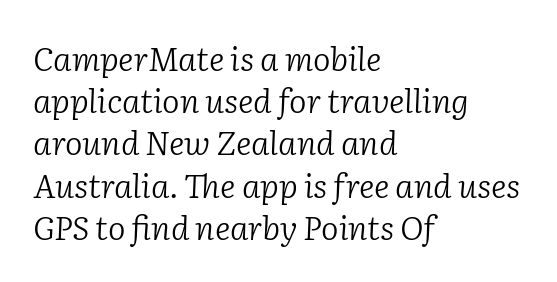
The image shows 33 px light serif type, italic (leaning right); set left-aligned, normal line spacing (1.28x), normal letter spacing, not underlined; low stroke contrast and a medium x-height.
